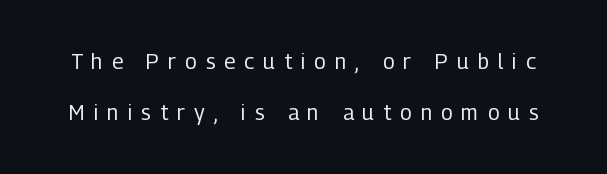
The image shows 21 px text type, upright; set loose line spacing (2.44x), unusually wide letter spacing (+0.43 em), not underlined.
